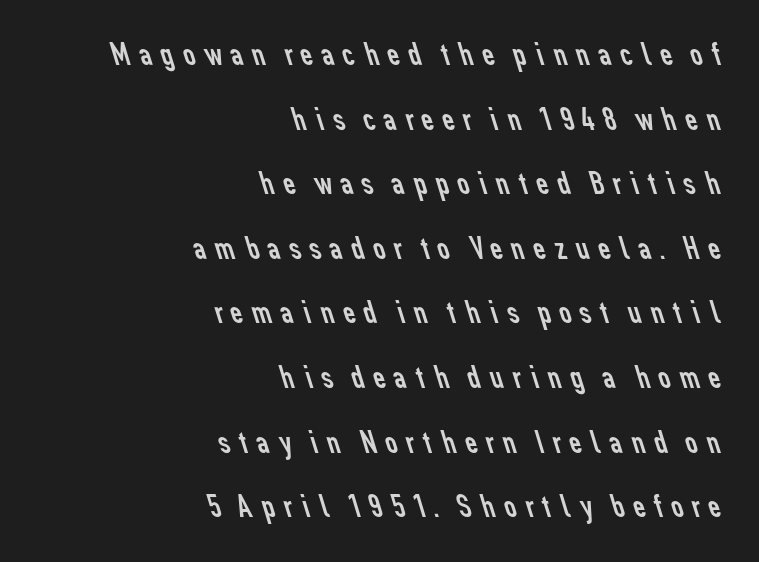
A typesetter would call this proportional, since set widths differ per character. The passage is arranged like a letterhead date or caption credit — flush right. Honestly, there is no underline to notice here at all. The font family rendered here belongs to the sans-serif group. The block of text is sparse from top to bottom, with ample space between rows. Stems here are at most as thick as an everyday book face.
